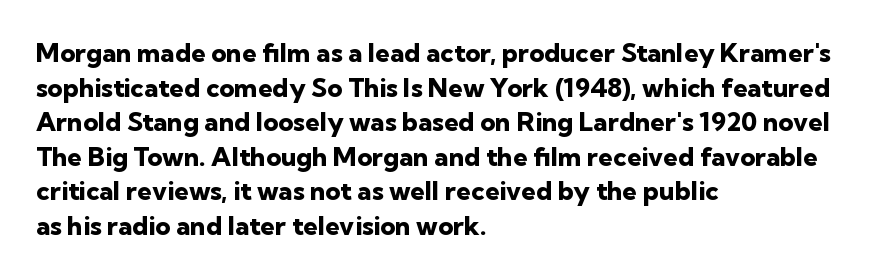
Q: Is the text bold? A: Yes.
Q: Is the text italic (slanted)? A: No, it is upright.
Q: Is the text underlined? A: No.
Q: How is the paragraph aligned? A: Left-aligned.
Q: Is the spacing between letters normal or unusually wide? A: Normal.
Q: Is the spacing between lines tight, normal or loose? A: Normal.
